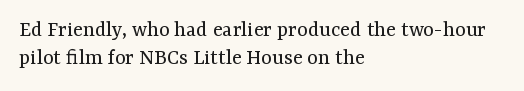
Nobody touched the tracking dial on this one. Visually the block forms a straight wall on the left and a jagged coastline on the right. Posture: upright roman. Beneath every word, the page is bare.
